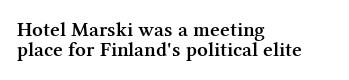
Q: Is the text bold? A: Semi-bold.
Q: Is the text italic (slanted)? A: No, it is upright.
Q: Is the text underlined? A: No.
Q: How is the paragraph aligned? A: Left-aligned.
Q: Is the spacing between letters normal or unusually wide? A: Normal.
Q: Is the spacing between lines tight, normal or loose? A: Tight.
